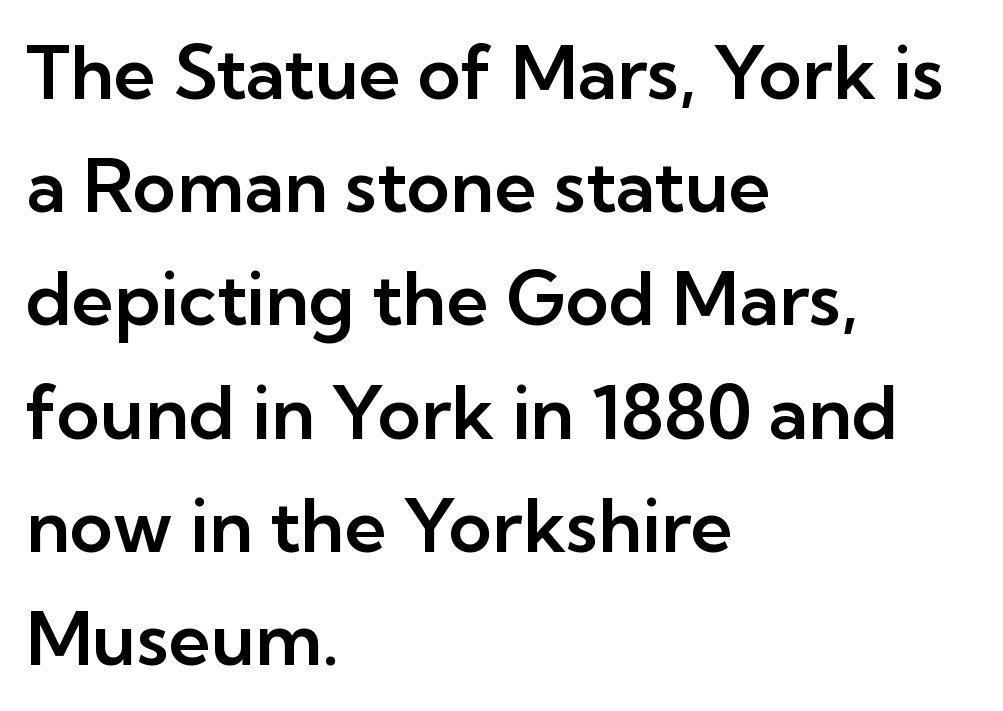
Q: Is the text italic (slanted)? A: No, it is upright.
Q: Is the typeface a serif or a sans-serif typeface? A: Sans-serif.
Q: Is the text underlined? A: No.
Q: How is the paragraph aligned? A: Left-aligned.
Q: Is the spacing between letters normal or unusually wide? A: Normal.
Q: Is the spacing between lines tight, normal or loose? A: Normal.
Q: Width (condensed, normal, or wide)? A: Normal.
Q: Stroke contrast? A: Low.
Q: x-height? A: Medium.
Q: Monospaced? A: No.
